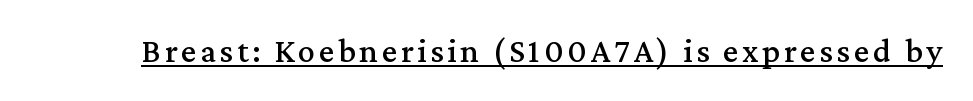
{"serif": "yes", "italic": "no", "width": "normal", "stroke_contrast": "medium", "x_height": "medium", "monospaced": "no", "underline": "yes", "glyph_px": 34}
